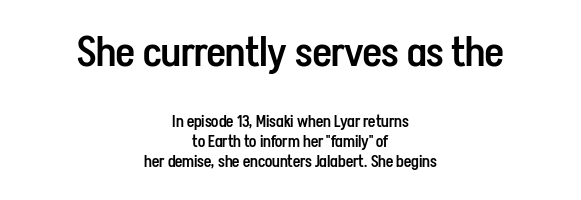
{"serif": "no", "italic": "no", "bold": "semi", "weight": "semibold", "width": "condensed", "stroke_contrast": "low", "x_height": "medium", "monospaced": "no", "underline": "no", "align": "center", "line_spacing_ratio": 1.23, "letter_spacing": "normal", "letter_spacing_em": 0.0, "larger_block": "first", "size_ratio": 2.56, "glyph_px": 41}
